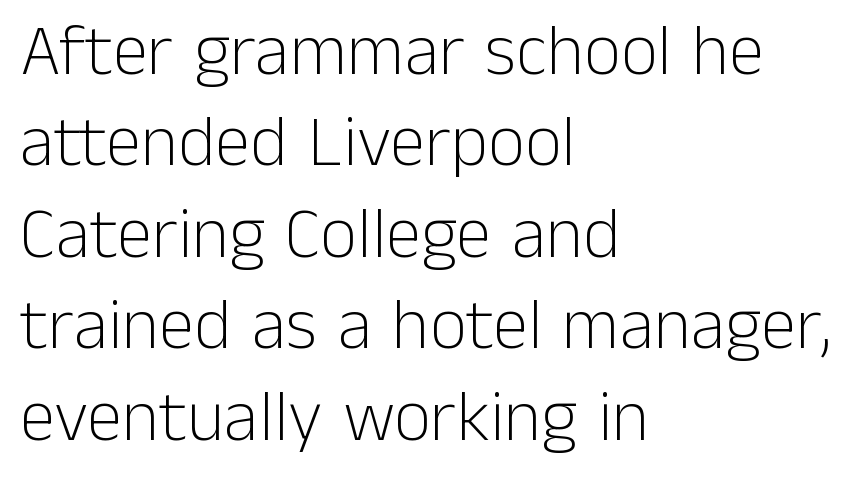
The image shows 72 px light sans-serif type, upright; set left-aligned, normal line spacing (1.27x), normal letter spacing, not underlined; low stroke contrast and a medium x-height.
